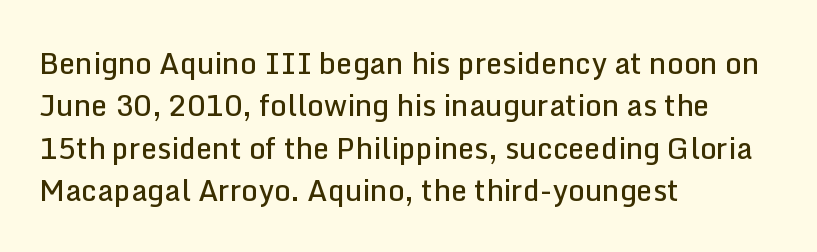
Honestly, the letter spacing is just normal — you wouldn't notice it. Bare-footed words on every line. How would I describe the line gaps? Plain and ordinary. The letters carry no serifs — their stems end cleanly without finishing strokes. Tall strokes in this sample are plumb rather than angled.
